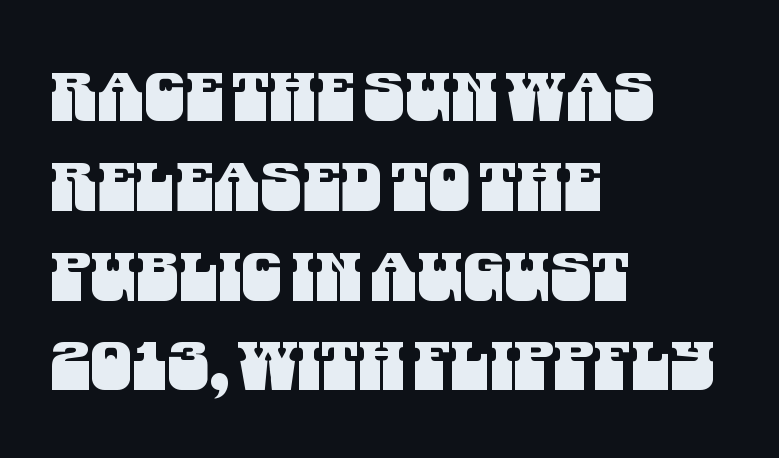
Q: Is the typeface a serif or a sans-serif typeface? A: Sans-serif.
Q: Is the text underlined? A: No.
Q: How is the paragraph aligned? A: Left-aligned.
Q: Is the spacing between letters normal or unusually wide? A: Normal.
Q: Is the spacing between lines tight, normal or loose? A: Normal.
Q: Width (condensed, normal, or wide)? A: Condensed.
Q: Stroke contrast? A: Medium.
Q: x-height? A: Large.
Q: Monospaced? A: No.
